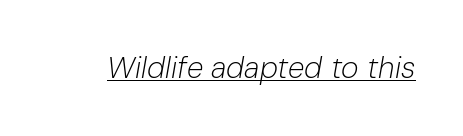
Q: Is the text bold? A: No.
Q: Is the text italic (slanted)? A: Yes, it leans right by about 10 degrees.
Q: Is the text underlined? A: Yes.
Q: Is the spacing between letters normal or unusually wide? A: Normal.
Q: Width (condensed, normal, or wide)? A: Normal.
Q: Stroke contrast? A: Low.
Q: x-height? A: Medium.
Q: Monospaced? A: No.
